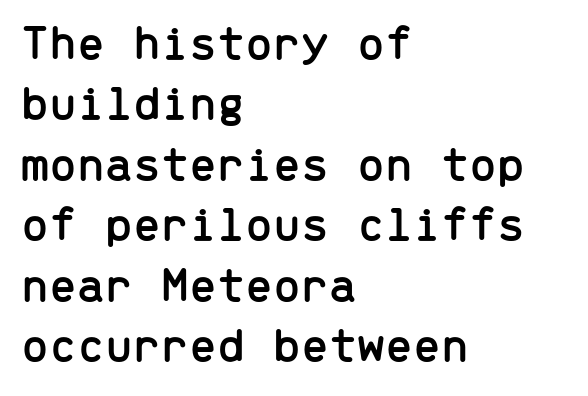
What stands out about the letter spacing? Nothing — it is the standard amount. The compositor pushed each line to the left boundary. A typesetter would call this monospace, since all characters share one set width. Italic? Not at all — the glyphs are vertical. Check under the words: just untouched page.
